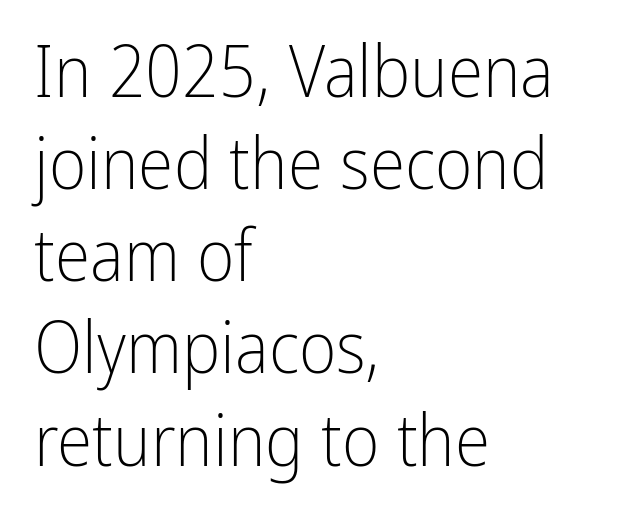
Character widths vary here, with narrow letters taking less room than wide ones. Stems here are at most as thick as an everyday book face. Anything drawn beneath the words? Only blank space. Does the lettering tilt? It doesn't — this is upright. The font family rendered here belongs to the sans-serif group.
